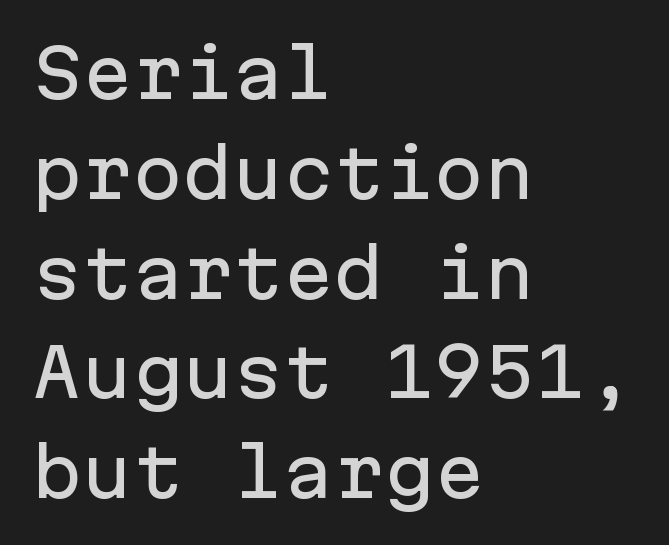
{"serif": "no", "italic": "no", "width": "normal", "stroke_contrast": "low", "x_height": "medium", "monospaced": "yes", "underline": "no", "align": "left", "line_spacing": "normal", "line_spacing_ratio": 1.49, "letter_spacing": "normal", "letter_spacing_em": 0.0, "glyph_px": 67}
